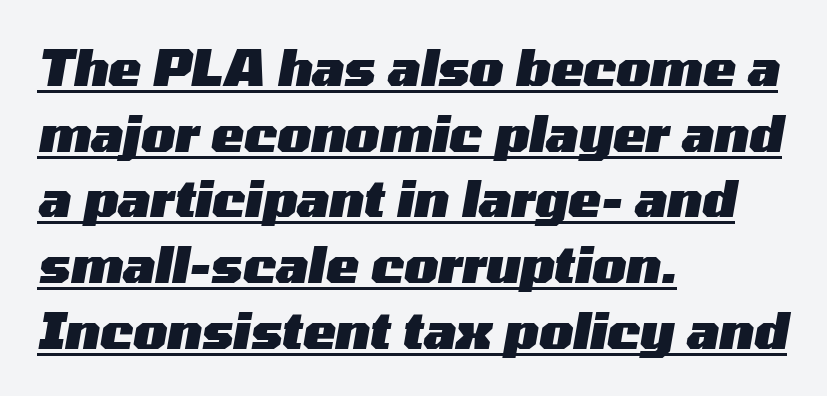
The paragraph shown leans on its left margin. The rendering uses a bold face; every stroke is thick and dark. Is this a fixed-width face? No — the glyphs have proportional, varying widths. Rendered with sloped, italic letterforms. Here the glyphs are tracked normally, forming tight word shapes. Horizontal bands of white between lines are of average thickness.
